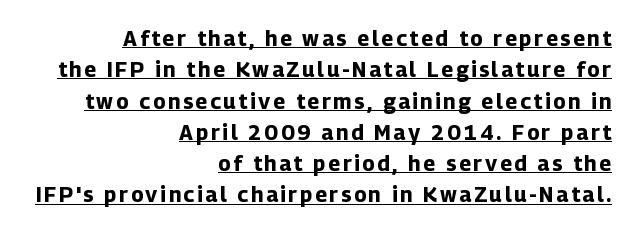
The face used here appears with an underline applied. Layout note: lines flush right. In terms of weight, the rendering is a true, heavy bold. The axis of the letterforms is exactly vertical. Vertically, the passage feels balanced, rows spaced as you'd expect.
